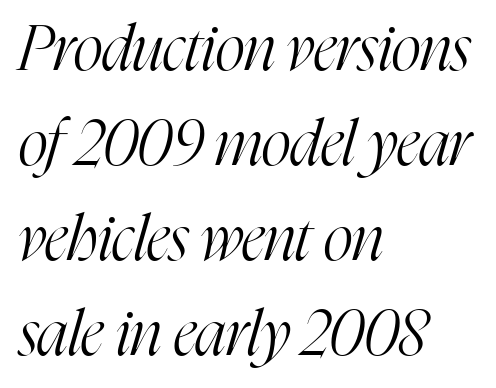
{"serif": "yes", "italic": "yes", "lean": "right", "slant_degrees": 16, "bold": "no", "weight": "light", "width": "condensed", "stroke_contrast": "high", "x_height": "medium", "monospaced": "no", "underline": "no", "align": "left", "line_spacing": "normal", "line_spacing_ratio": 1.51, "letter_spacing": "normal", "letter_spacing_em": 0.0, "glyph_px": 63}
